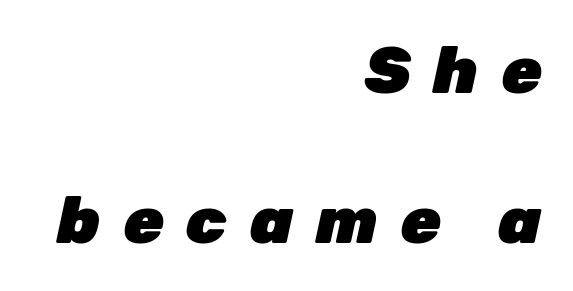
Q: Is the text bold? A: Yes.
Q: Is the text italic (slanted)? A: Yes, it leans right by about 12 degrees.
Q: Is the text underlined? A: No.
Q: How is the paragraph aligned? A: Right-aligned.
Q: Is the spacing between letters normal or unusually wide? A: Unusually wide.
Q: Is the spacing between lines tight, normal or loose? A: Loose.
Q: Width (condensed, normal, or wide)? A: Normal.
Q: Stroke contrast? A: Low.
Q: x-height? A: Medium.
Q: Monospaced? A: No.
